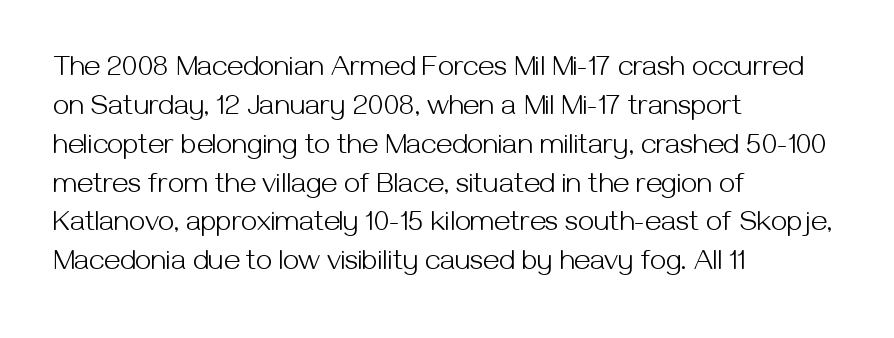
{"serif": "no", "italic": "no", "bold": "no", "weight": "light", "width": "normal", "stroke_contrast": "medium", "x_height": "medium", "monospaced": "no", "underline": "no", "align": "left", "line_spacing": "normal", "line_spacing_ratio": 1.34, "letter_spacing": "normal", "letter_spacing_em": 0.0, "glyph_px": 29}
